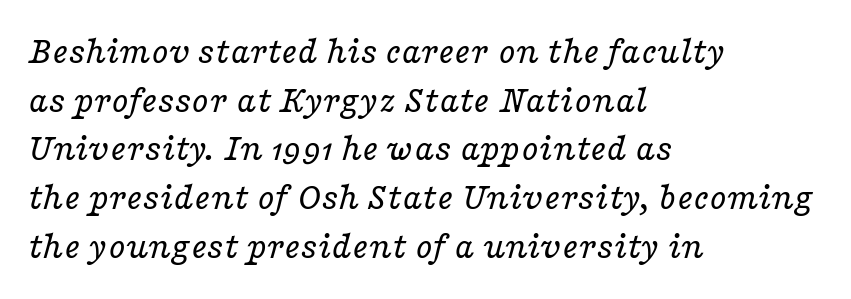
{"serif": "yes", "italic": "yes", "lean": "right", "slant_degrees": 16, "bold": "no", "weight": "regular", "width": "wide", "stroke_contrast": "low", "x_height": "medium", "monospaced": "no", "underline": "no", "align": "left", "line_spacing": "normal", "line_spacing_ratio": 1.25, "letter_spacing": "normal", "letter_spacing_em": 0.0, "glyph_px": 39}
